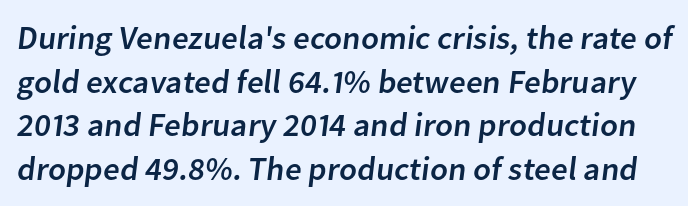
{"serif": "no", "width": "normal", "stroke_contrast": "low", "x_height": "medium", "monospaced": "no", "underline": "no", "line_spacing": "normal", "line_spacing_ratio": 1.32, "letter_spacing": "normal", "letter_spacing_em": 0.0, "glyph_px": 33}
